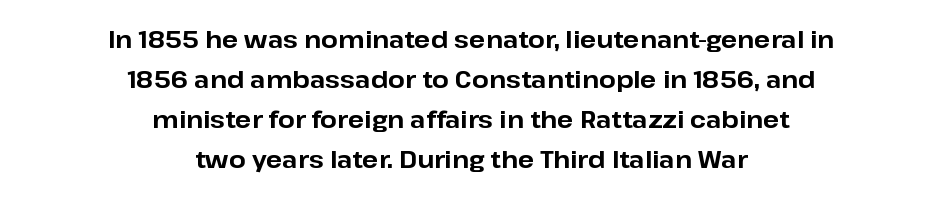
Typeset on center — no edge is straight. In terms of weight, the rendering is a true, heavy bold. The face used here is rendered with its standard letterfit. Bare-footed words on every line.
